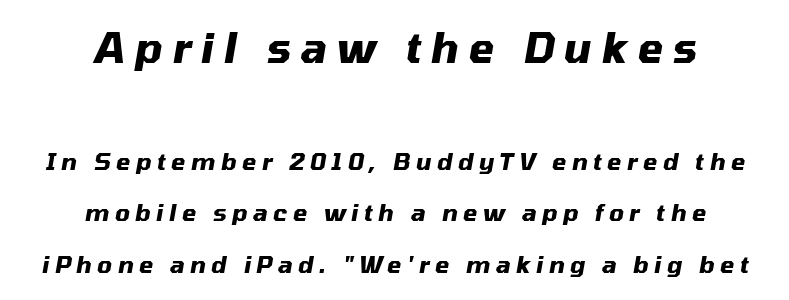
Lines of text with bare space underneath. Line starts and ends both wander, symmetrically. Look at the glyph heights: the upper group is clearly the bigger setting. Widely set lines give the paragraph a tall, airy silhouette.
